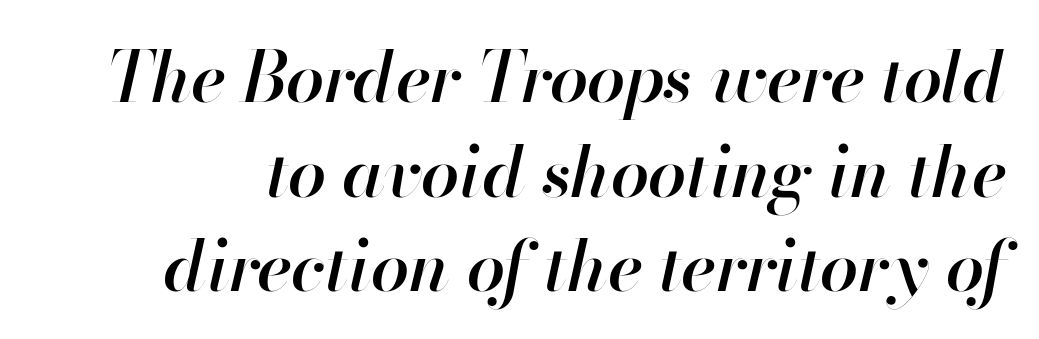
Q: Is the text bold? A: Semi-bold.
Q: Is the text italic (slanted)? A: Yes, it leans right by about 13 degrees.
Q: Is the text underlined? A: No.
Q: Is the spacing between letters normal or unusually wide? A: Normal.
Q: Is the spacing between lines tight, normal or loose? A: Normal.
Q: Width (condensed, normal, or wide)? A: Normal.
Q: Stroke contrast? A: High.
Q: x-height? A: Small.
Q: Monospaced? A: No.
